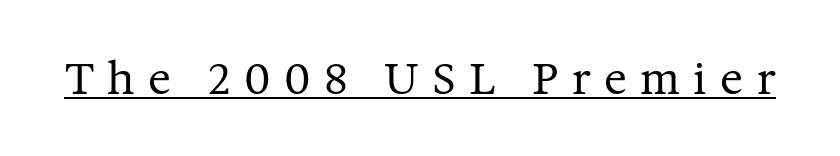
The image shows 43 px regular-weight serif type, upright; set unusually wide letter spacing (+0.31 em), underlined; medium stroke contrast and a medium x-height.
